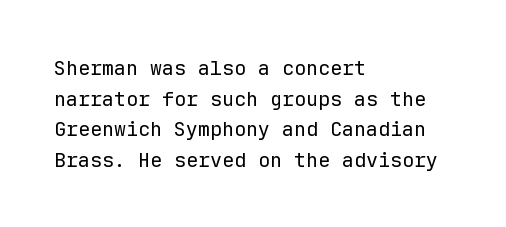
The image shows 20 px text type, upright; set left-aligned, normal line spacing (1.53x), normal letter spacing, not underlined.
